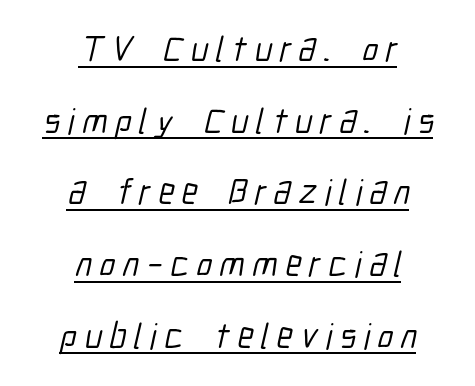
Q: Is the typeface a serif or a sans-serif typeface? A: Sans-serif.
Q: Is the text underlined? A: Yes.
Q: How is the paragraph aligned? A: Centered.
Q: Is the spacing between letters normal or unusually wide? A: Unusually wide.
Q: Is the spacing between lines tight, normal or loose? A: Loose.
Q: Width (condensed, normal, or wide)? A: Condensed.
Q: Stroke contrast? A: Low.
Q: x-height? A: Medium.
Q: Monospaced? A: No.
